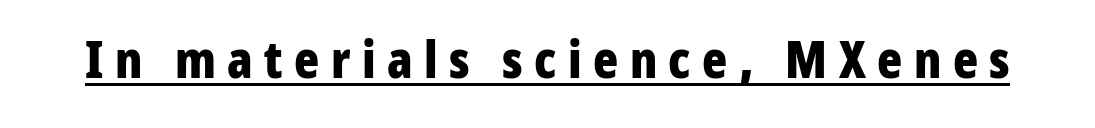
The image shows 52 px bold, condensed sans-serif type, upright; set unusually wide letter spacing (+0.22 em), underlined; low stroke contrast and a medium x-height.
